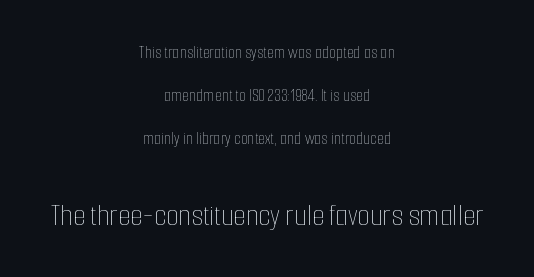
{"italic": "no", "bold": "no", "weight": "thin", "width": "condensed", "stroke_contrast": "low", "x_height": "medium", "monospaced": "no", "underline": "no", "align": "center", "line_spacing": "loose", "line_spacing_ratio": 2.4, "letter_spacing": "normal", "letter_spacing_em": 0.0, "larger_block": "second", "size_ratio": 1.78, "glyph_px": 32}
